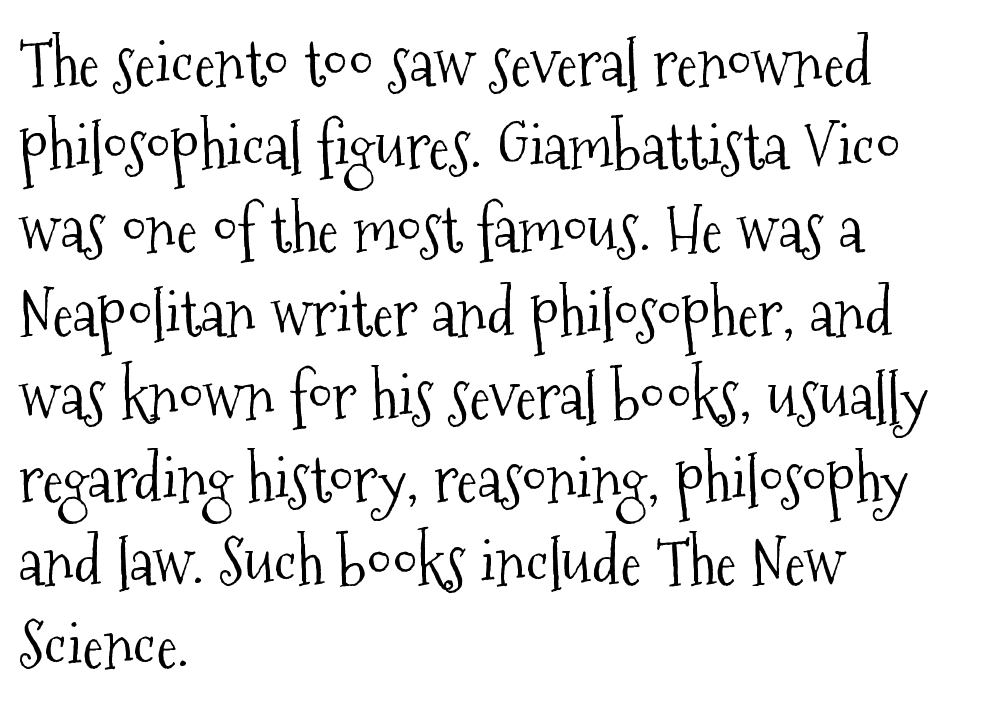
The image shows 64 px light, condensed serif type, upright; set left-aligned, normal line spacing (1.3x), normal letter spacing, not underlined; medium stroke contrast and a medium x-height.
